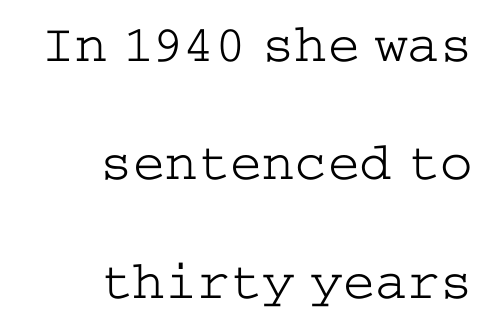
The image shows 54 px light, wide serif type, upright; set right-aligned, loose line spacing (2.19x), normal letter spacing, not underlined; low stroke contrast and a medium x-height.
